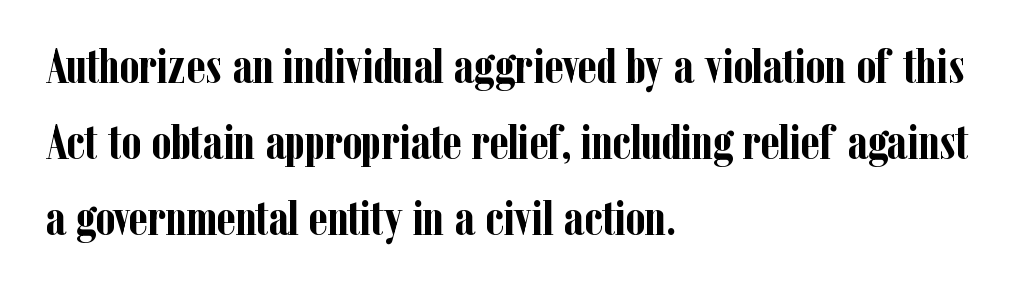
Think of a printed novel: that variable character pitch is what you see here. Clear beneath every line of the passage. The axis of the letterforms is exactly vertical. Letterform terminals end in serifs throughout the passage.
